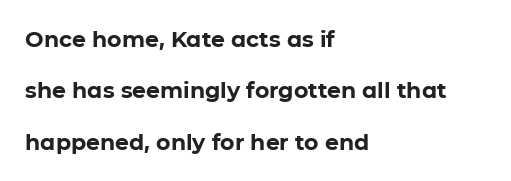
{"italic": "no", "bold": "yes", "underline": "no", "align": "left", "line_spacing": "loose", "line_spacing_ratio": 2.34, "letter_spacing": "normal", "letter_spacing_em": 0.0, "glyph_px": 22}
